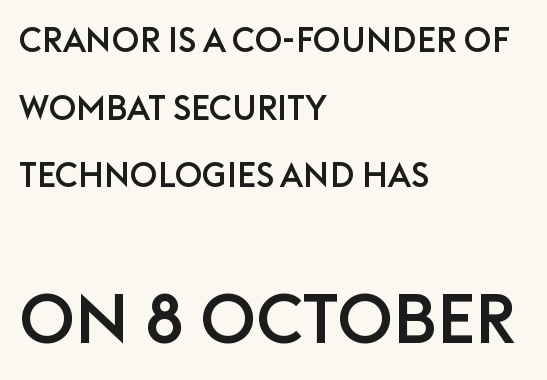
{"serif": "no", "italic": "no", "width": "normal", "stroke_contrast": "low", "x_height": "large", "monospaced": "no", "underline": "no", "align": "left", "line_spacing": "loose", "line_spacing_ratio": 1.99, "letter_spacing": "normal", "letter_spacing_em": 0.0, "larger_block": "second", "size_ratio": 2.03, "glyph_px": 69}
